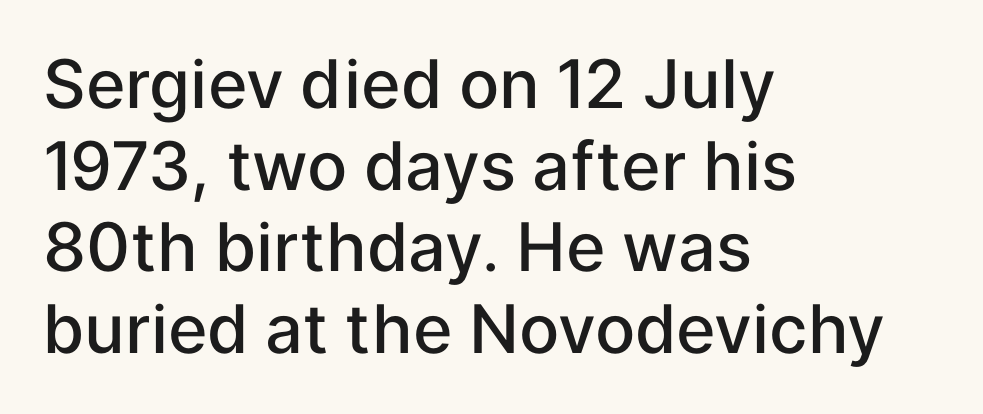
Q: Is the text bold? A: Semi-bold.
Q: Is the text italic (slanted)? A: No, it is upright.
Q: Is the typeface a serif or a sans-serif typeface? A: Sans-serif.
Q: Is the text underlined? A: No.
Q: How is the paragraph aligned? A: Left-aligned.
Q: Is the spacing between letters normal or unusually wide? A: Normal.
Q: Width (condensed, normal, or wide)? A: Normal.
Q: Stroke contrast? A: Low.
Q: x-height? A: Medium.
Q: Monospaced? A: No.
